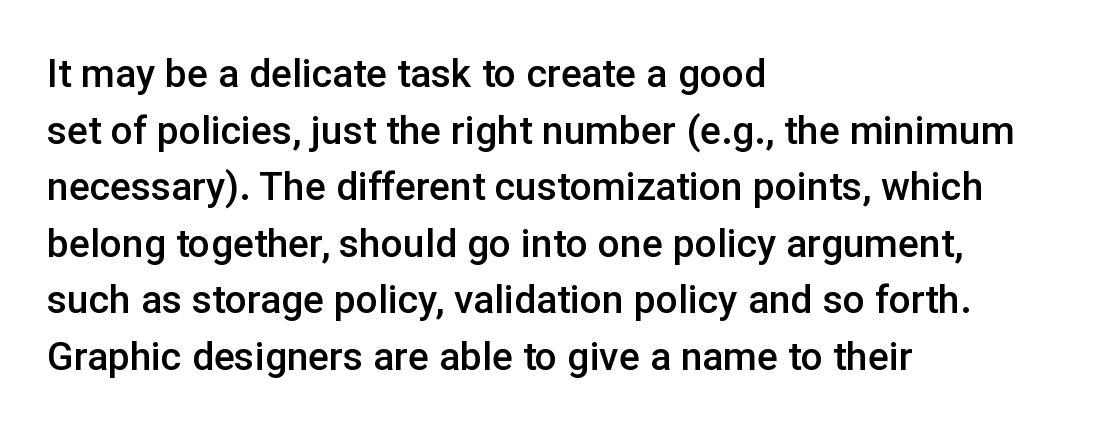
The rendering uses a semibold face; strokes are thickened but not to full bold. The passage shown has conventional tracking throughout. This sample has the flowing, uneven cadence of proportional lettering. Underlining? Definitely not there. A student would call this left alignment; a typographer would say flush left, rag right. Each letter's strokes conclude bluntly, with no projecting serifs.
